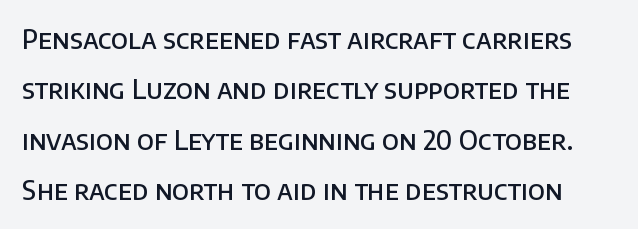
{"italic": "no", "bold": "semi", "underline": "no", "line_spacing": "loose", "line_spacing_ratio": 1.94, "letter_spacing": "normal", "letter_spacing_em": 0.0, "glyph_px": 26}
